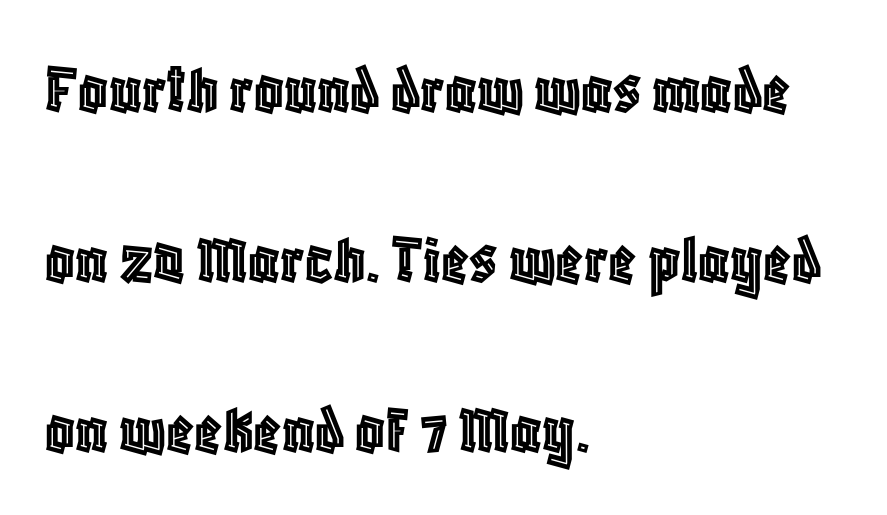
{"italic": "no", "width": "condensed", "x_height": "large", "monospaced": "no", "underline": "no", "align": "left", "line_spacing": "loose", "line_spacing_ratio": 2.36, "letter_spacing": "normal", "letter_spacing_em": 0.0, "glyph_px": 72}
